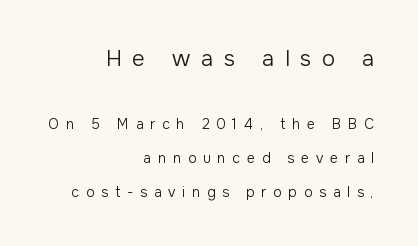
Loosely led — the rows are spread out. A bare baseline throughout the passage. The font is comparable to plain body text, perhaps lighter. The composition opens big and finishes small. The rendering inserts visible extra space after every character.
